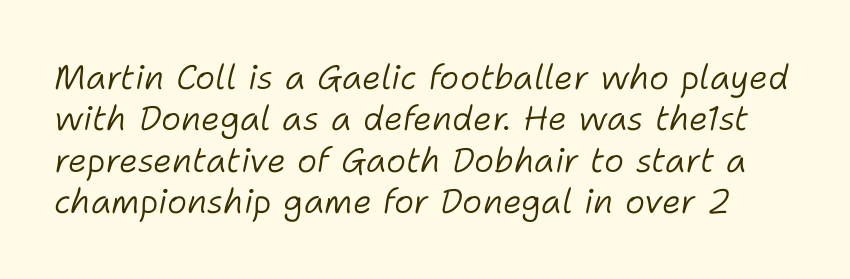
Q: Is the text bold? A: No.
Q: Is the text italic (slanted)? A: Yes, it leans right by about 11 degrees.
Q: Is the text underlined? A: No.
Q: Is the spacing between letters normal or unusually wide? A: Normal.
Q: Width (condensed, normal, or wide)? A: Normal.
Q: Stroke contrast? A: Low.
Q: x-height? A: Medium.
Q: Monospaced? A: No.
